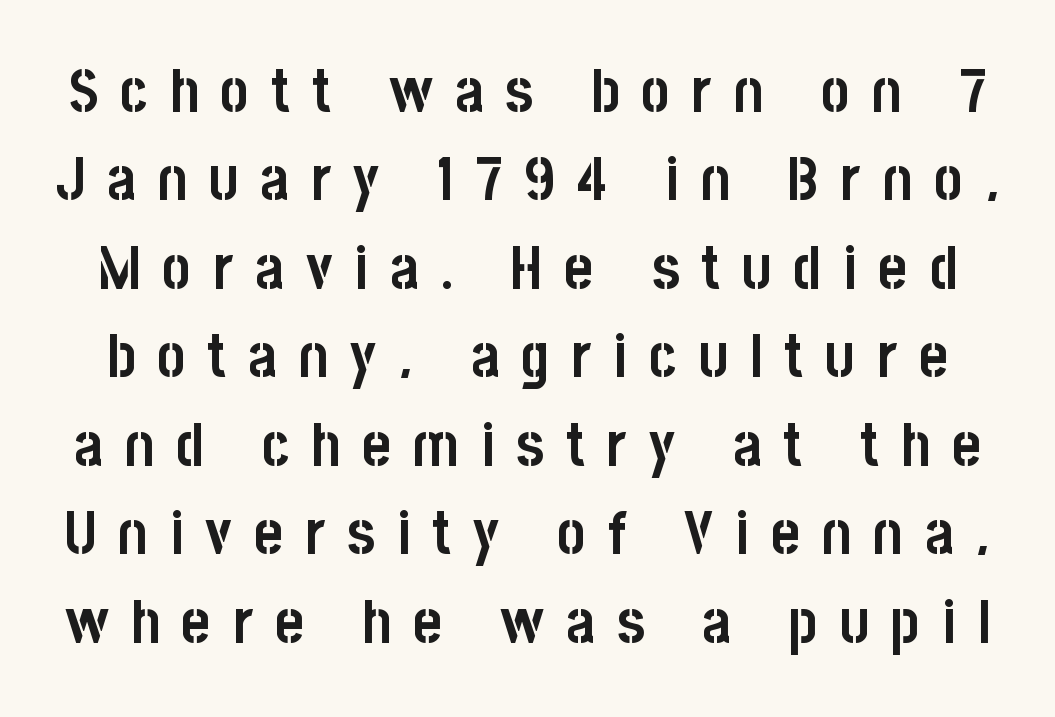
Honestly, there is no underline to notice here at all. What stands out about the letter spacing? Its width — letters are far apart. If you measured baseline to baseline, you'd find a middling distance. Pretty heavy lettering here — definitely bold.
